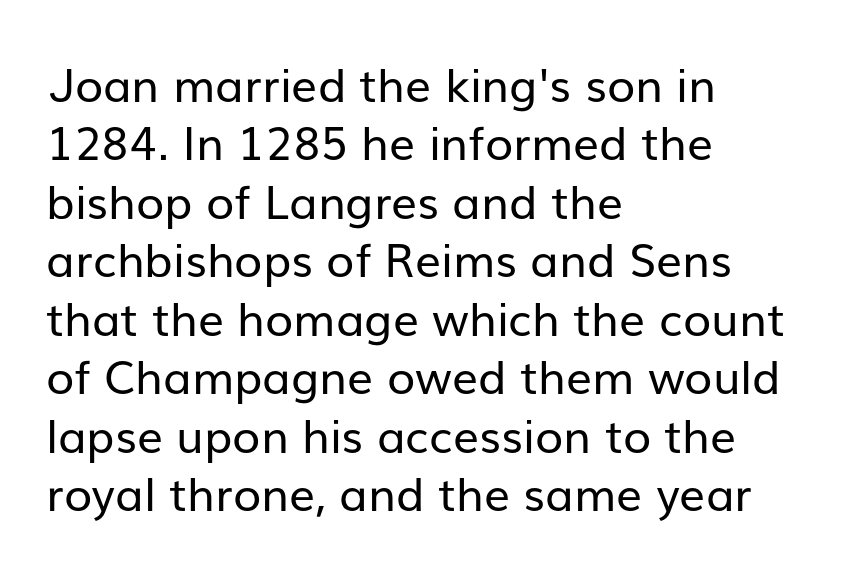
Here the glyphs are tracked normally, forming tight word shapes. Whoever set this chose a conventional vertical rhythm. Note the varied advance widths — an 'i' is clearly narrower than an 'm'. The passage shown is not bold in any degree. The setting favours the left margin, as ordinary paragraphs usually do.
